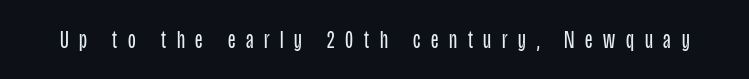
Q: Is the text bold? A: No.
Q: Is the text italic (slanted)? A: No, it is upright.
Q: Is the text underlined? A: No.
Q: Is the spacing between letters normal or unusually wide? A: Unusually wide.
